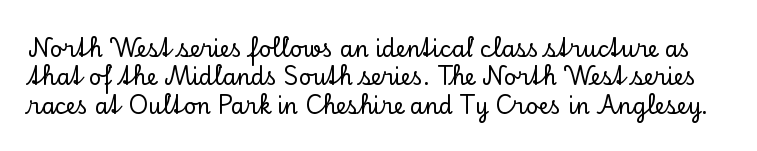
The image shows 22 px text type, upright; set normal line spacing (1.29x), normal letter spacing, not underlined.
